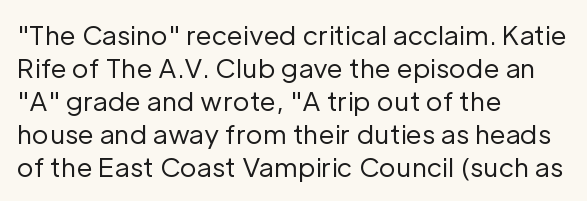
When letters stand straight like this, we call the style roman or upright. These lines sit exactly where default settings would place them. Students, note that the glyphs here touch the page at normal intervals. The passage shown is not bold in any degree. In CSS terms this would be text-align: left. Underlining? Definitely not there.
